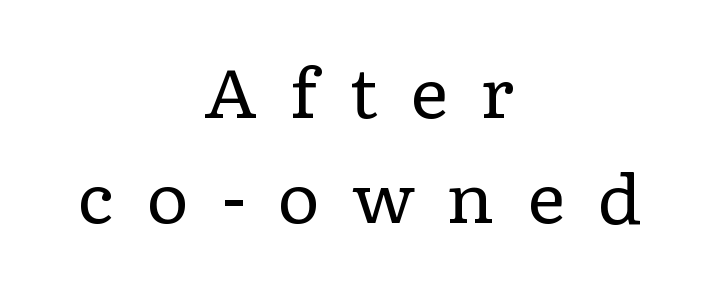
Q: Is the text bold? A: No.
Q: Is the text italic (slanted)? A: No, it is upright.
Q: Is the typeface a serif or a sans-serif typeface? A: Serif.
Q: Is the text underlined? A: No.
Q: How is the paragraph aligned? A: Centered.
Q: Is the spacing between letters normal or unusually wide? A: Unusually wide.
Q: Is the spacing between lines tight, normal or loose? A: Normal.
Q: Width (condensed, normal, or wide)? A: Wide.
Q: Stroke contrast? A: Low.
Q: x-height? A: Medium.
Q: Monospaced? A: No.
